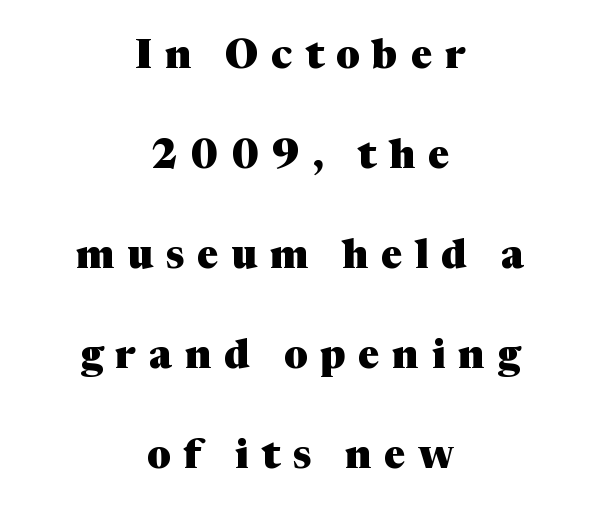
The image shows 40 px heavy serif type, upright; set centered, loose line spacing (2.5x), unusually wide letter spacing (+0.32 em), not underlined; medium stroke contrast and a medium x-height.
